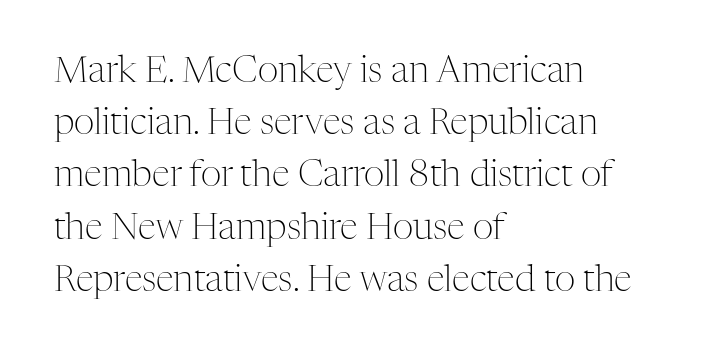
Q: Is the text bold? A: No.
Q: Is the text italic (slanted)? A: No, it is upright.
Q: Is the typeface a serif or a sans-serif typeface? A: Serif.
Q: Is the text underlined? A: No.
Q: How is the paragraph aligned? A: Left-aligned.
Q: Is the spacing between letters normal or unusually wide? A: Normal.
Q: Is the spacing between lines tight, normal or loose? A: Normal.
Q: Width (condensed, normal, or wide)? A: Normal.
Q: Stroke contrast? A: Medium.
Q: x-height? A: Medium.
Q: Monospaced? A: No.
